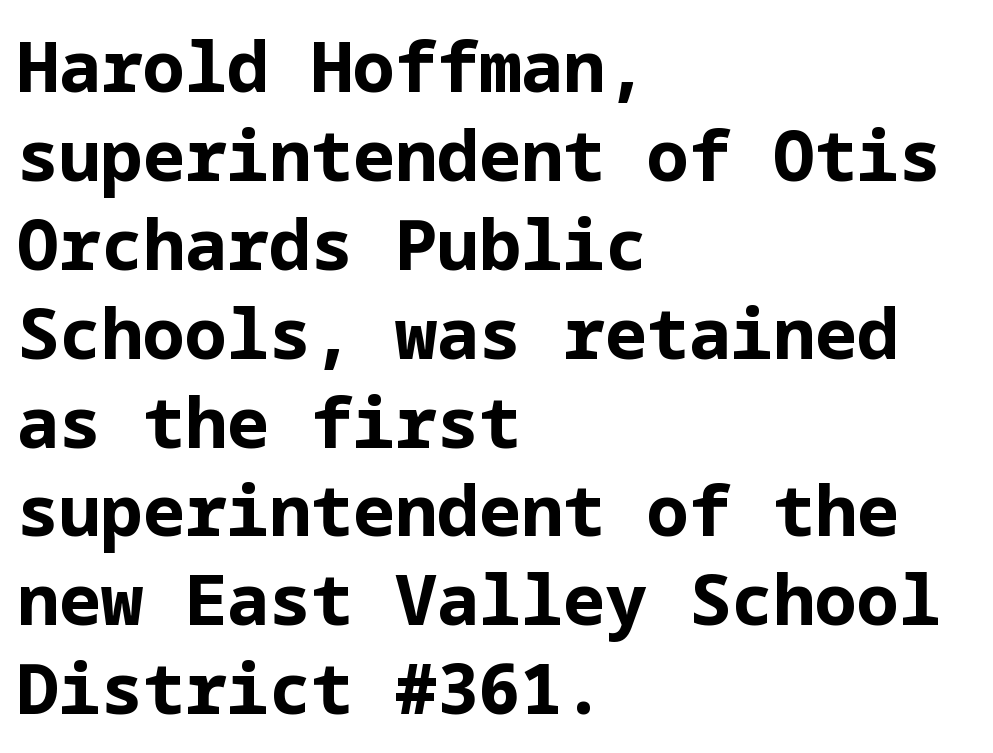
The baseline area is clear. Reading down the column, the eye jumps a familiar distance to each next line. No extra tracking has been applied to these lines. The sample has been set heavy, in full bold. The type sits square on the baseline with zero lean. Line beginnings align vertically; line endings do not.
